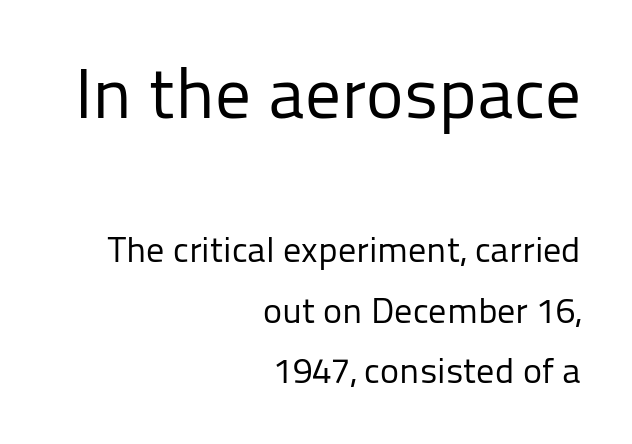
The image shows 71 px regular-weight sans-serif type, upright; set right-aligned, normal line spacing (1.69x), normal letter spacing, not underlined; the first (top) block is 1.97x larger; low stroke contrast and a medium x-height.
